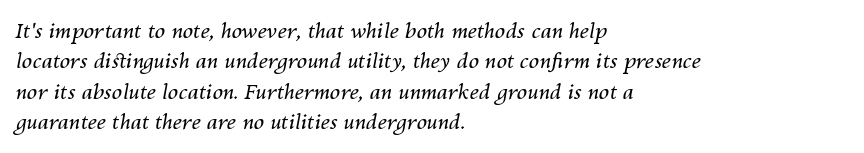
{"italic": "yes", "lean": "right", "slant_degrees": 10, "bold": "no", "underline": "no", "align": "left", "line_spacing": "normal", "line_spacing_ratio": 1.45, "letter_spacing": "normal", "letter_spacing_em": 0.0, "glyph_px": 21}
